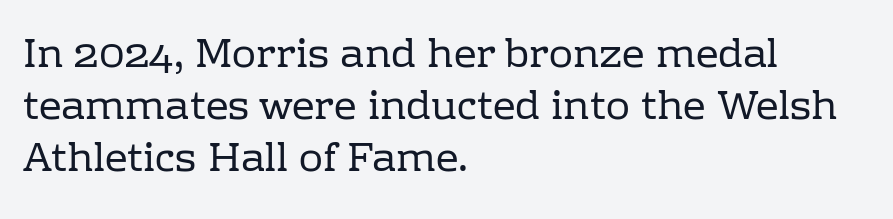
Words appear dense and cohesive because spacing is normal. It's the straight-up-and-down kind of type. Is the type heavy? It reads as light-to-regular instead. Stroke terminals: seriffed. Short and long lines alike share a common starting point at left.
